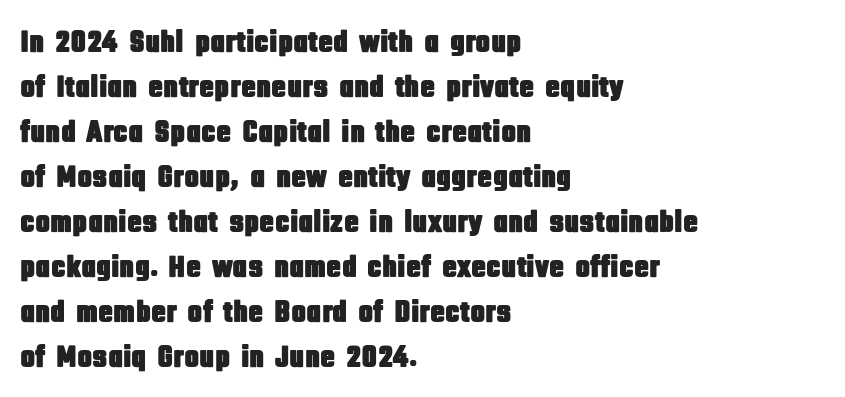
Do the letters lean? They stand straight. This sample uses plain, unmodified letter spacing. Look at the bottom of the vertical strokes: they stop flat, with no serifs. The leading is moderate, giving the passage an even texture.
